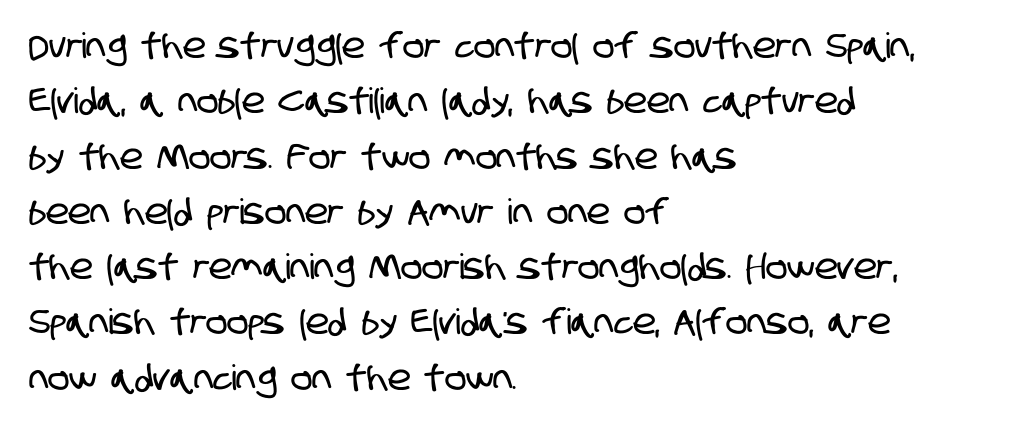
This rendering leaves character spacing at its baseline value. Glance below the letters and you will spot only blank space. The ragged edge is on the right, which tells us the setting is flush left. Spacing verdict: proportional, widths tailored to each character. The designer went with a sans here, leaving each stem footless. The block of text has a typical density, with ordinary space between rows.
